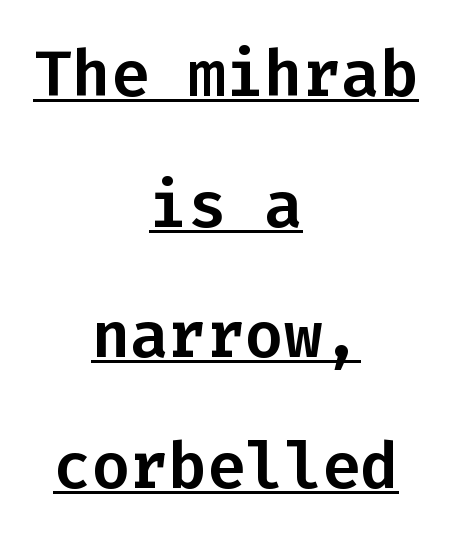
The image shows 64 px sans-serif type, upright, monospaced; set centered, loose line spacing (2.04x), normal letter spacing, underlined; low stroke contrast and a medium x-height.
